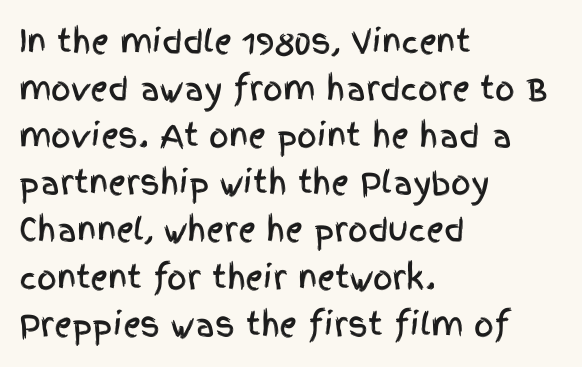
Does the lettering tilt? It doesn't — this is upright. Character widths vary here, with narrow letters taking less room than wide ones. A student would call this left alignment; a typographer would say flush left, rag right. This block has exactly the height ordinary leading produces.
